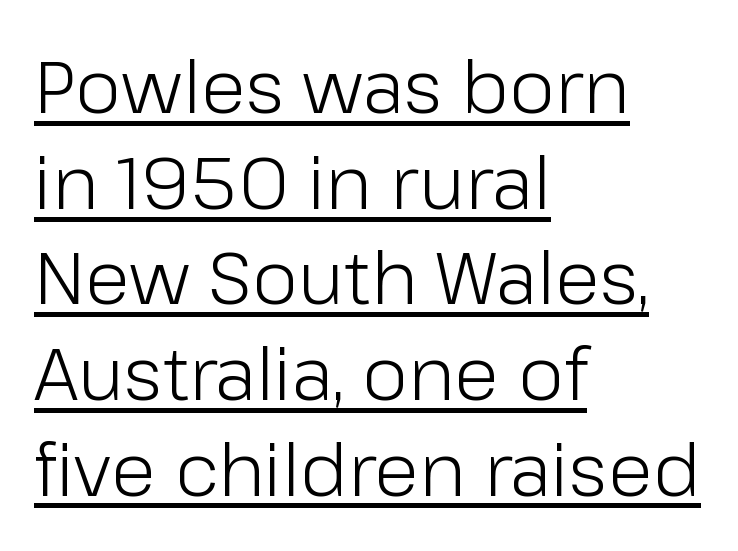
The image shows 73 px light sans-serif type, upright; set left-aligned, normal line spacing (1.31x), normal letter spacing, underlined; low stroke contrast and a medium x-height.
